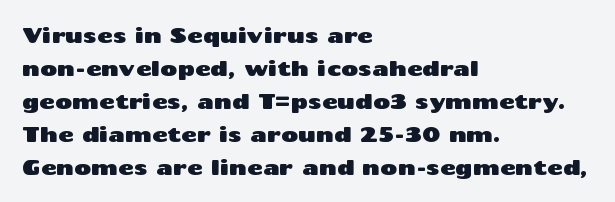
Do the letters lean? They stand straight. You could call the tracking neutral — neither tight nor loose. The passage shown is not underscored anywhere. The ragged edge is on the right, which tells us the setting is flush left. Students, observe: this is what conventionally led text looks like.
